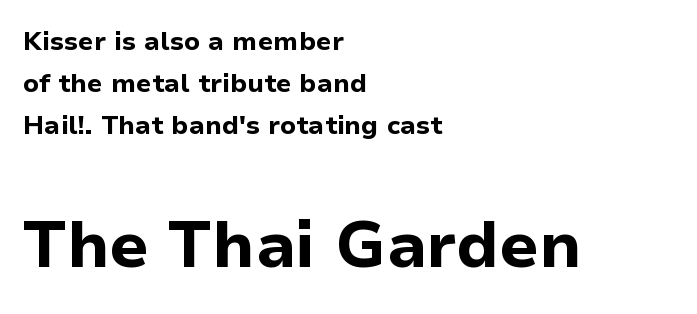
The image shows 65 px bold sans-serif type, upright; set left-aligned, normal line spacing (1.62x), normal letter spacing, not underlined; the second (bottom) block is 2.5x larger; low stroke contrast and a medium x-height.
